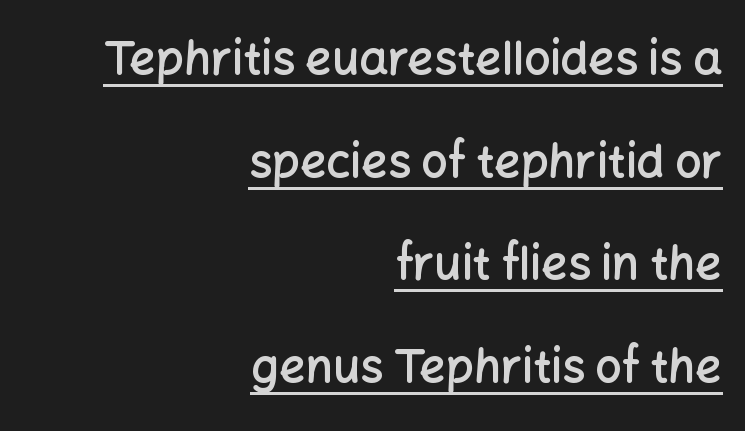
{"serif": "no", "italic": "no", "bold": "semi", "weight": "semibold", "width": "normal", "stroke_contrast": "low", "x_height": "medium", "monospaced": "no", "underline": "yes", "align": "right", "line_spacing": "loose", "line_spacing_ratio": 2.23, "letter_spacing": "normal", "letter_spacing_em": 0.0, "glyph_px": 46}
